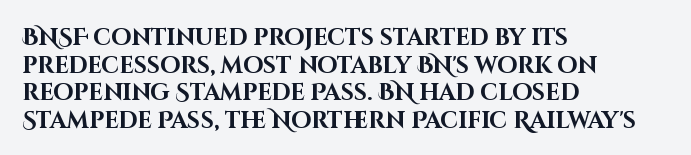
The image shows 23 px bold type, upright; set left-aligned, line spacing 1.2x, normal letter spacing, not underlined.
